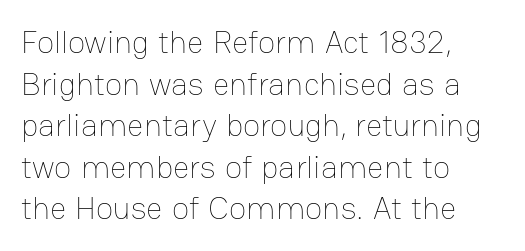
Q: Is the text bold? A: No.
Q: Is the text italic (slanted)? A: No, it is upright.
Q: Is the text underlined? A: No.
Q: How is the paragraph aligned? A: Left-aligned.
Q: Is the spacing between letters normal or unusually wide? A: Normal.
Q: Is the spacing between lines tight, normal or loose? A: Normal.
Q: Width (condensed, normal, or wide)? A: Normal.
Q: Stroke contrast? A: Low.
Q: x-height? A: Medium.
Q: Monospaced? A: No.
